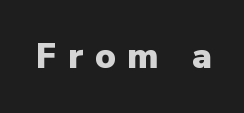
The axis of the letterforms is exactly vertical. Here the designer chose a conventional face with non-uniform glyph widths. Words float on clear page, feet unadorned. Observe the wide spacing: letters keep a clear distance from each other. Compared with an ordinary text face, these strokes are far heavier — a full bold. The type family on display is of the sans-serif kind.
